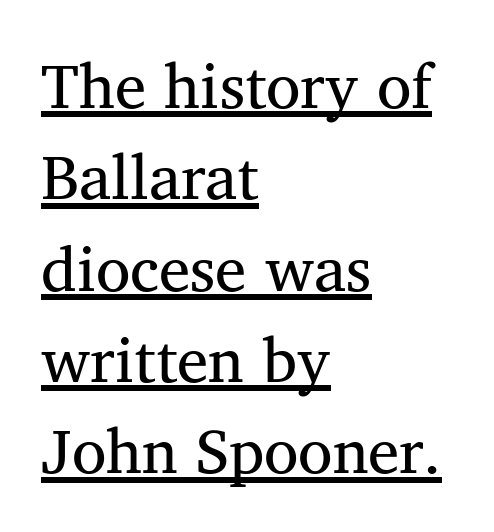
The typesetter has applied underlining to the passage shown. Is the block centered? No — it sits flush against the left margin. Compared with a typical body face, this is equally light or lighter still. The face used here is proportionally spaced, like ordinary book or web type.
